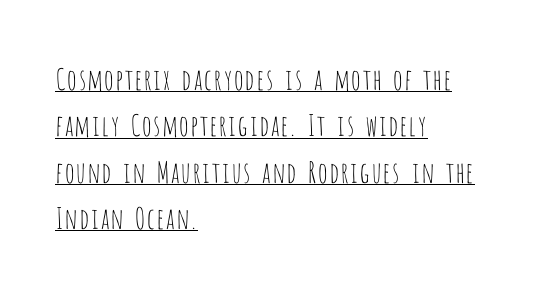
Q: Is the text bold? A: No.
Q: Is the text italic (slanted)? A: No, it is upright.
Q: Is the typeface a serif or a sans-serif typeface? A: Sans-serif.
Q: Is the text underlined? A: Yes.
Q: How is the paragraph aligned? A: Left-aligned.
Q: Is the spacing between letters normal or unusually wide? A: Normal.
Q: Is the spacing between lines tight, normal or loose? A: Normal.
Q: Width (condensed, normal, or wide)? A: Condensed.
Q: Stroke contrast? A: Low.
Q: x-height? A: Large.
Q: Monospaced? A: No.
